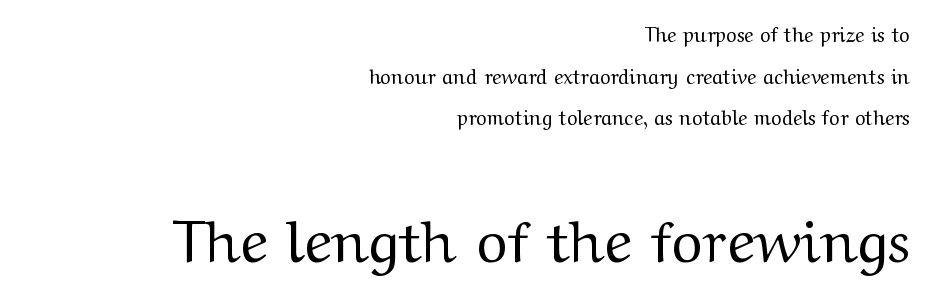
Ascenders rise straight up at ninety degrees. Unmarked baselines from the first word to the last. Honestly, the letter spacing is just normal — you wouldn't notice it. Type size steps up from the first block to the second.
